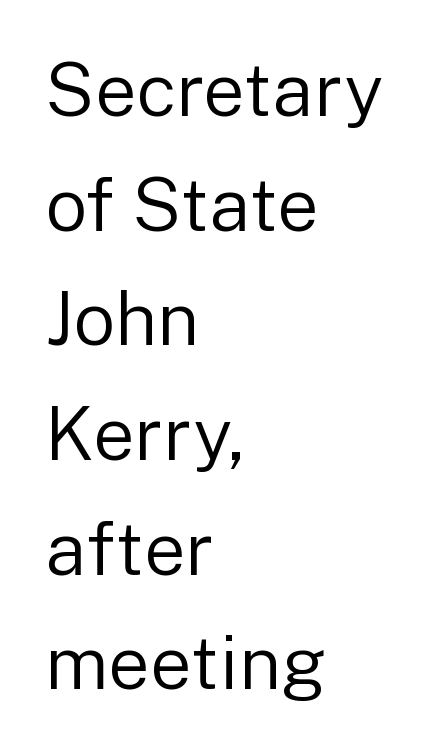
The image shows 74 px regular-weight sans-serif type, upright; set left-aligned, normal line spacing (1.55x), normal letter spacing, not underlined; low stroke contrast and a medium x-height.
